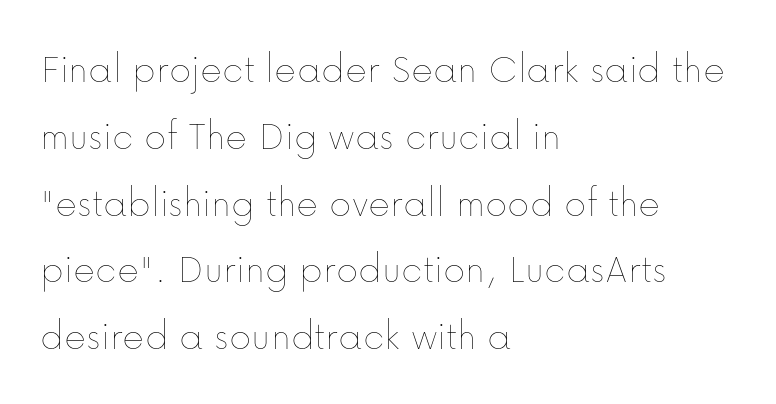
The image shows 42 px thin type, upright; set left-aligned, normal line spacing (1.59x), normal letter spacing, not underlined; low stroke contrast and a medium x-height.
